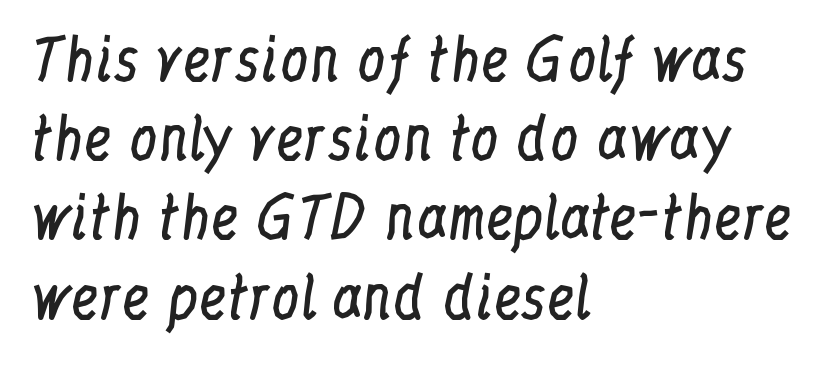
Note the varied advance widths — an 'i' is clearly narrower than an 'm'. The leading is moderate, giving the passage an even texture. Compared with a centered layout, this one pins lines to the left instead. Look at the tracking — it's just the regular setting, nothing added. Heft: none added — not bold.
